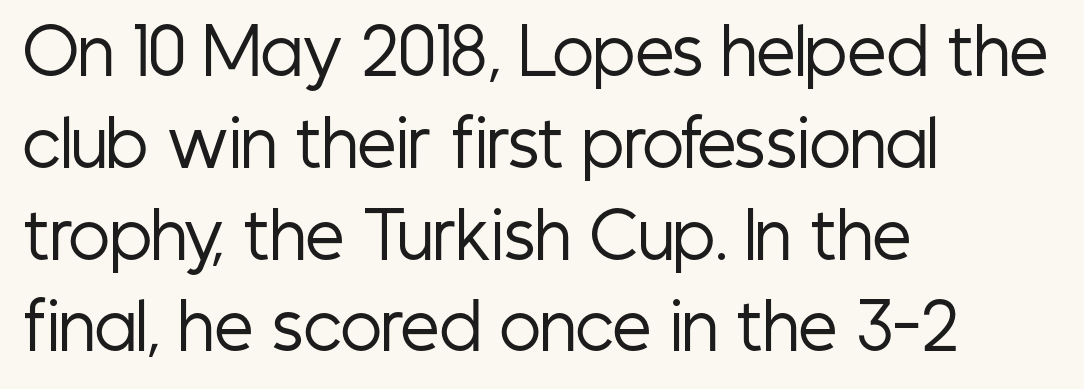
The image shows 62 px regular-weight, condensed sans-serif type, upright; set left-aligned, normal line spacing (1.48x), normal letter spacing, not underlined; low stroke contrast and a medium x-height.
